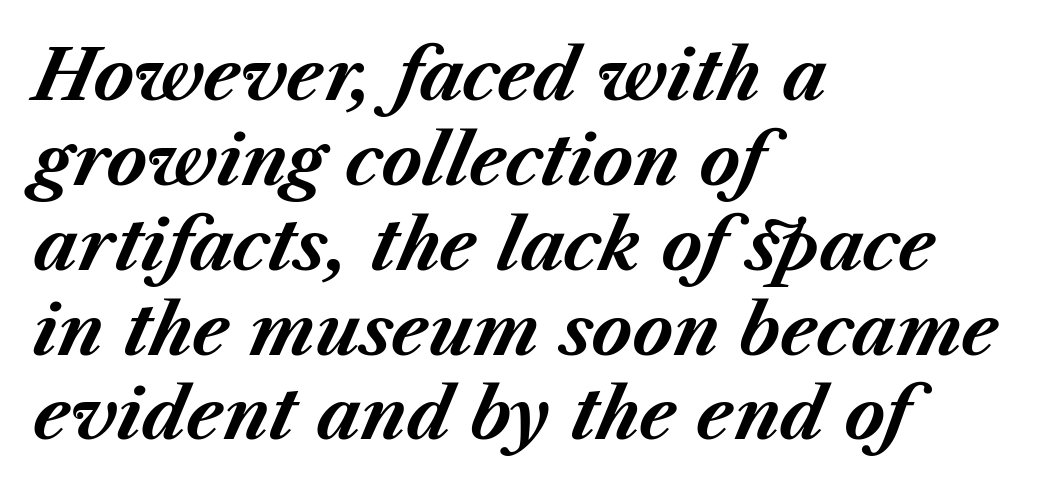
Q: Is the text bold? A: Yes.
Q: Is the text italic (slanted)? A: Yes, it leans right by about 23 degrees.
Q: Is the text underlined? A: No.
Q: How is the paragraph aligned? A: Left-aligned.
Q: Is the spacing between letters normal or unusually wide? A: Normal.
Q: Width (condensed, normal, or wide)? A: Normal.
Q: Stroke contrast? A: Medium.
Q: x-height? A: Medium.
Q: Monospaced? A: No.
